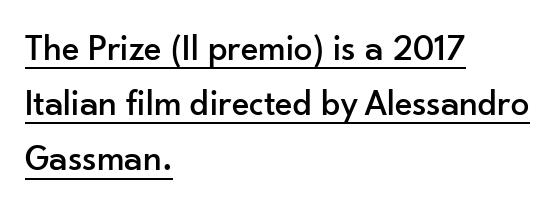
Q: Is the text italic (slanted)? A: No, it is upright.
Q: Is the typeface a serif or a sans-serif typeface? A: Sans-serif.
Q: Is the text underlined? A: Yes.
Q: How is the paragraph aligned? A: Left-aligned.
Q: Is the spacing between letters normal or unusually wide? A: Normal.
Q: Is the spacing between lines tight, normal or loose? A: Normal.
Q: Width (condensed, normal, or wide)? A: Normal.
Q: Stroke contrast? A: Low.
Q: x-height? A: Small.
Q: Monospaced? A: No.
